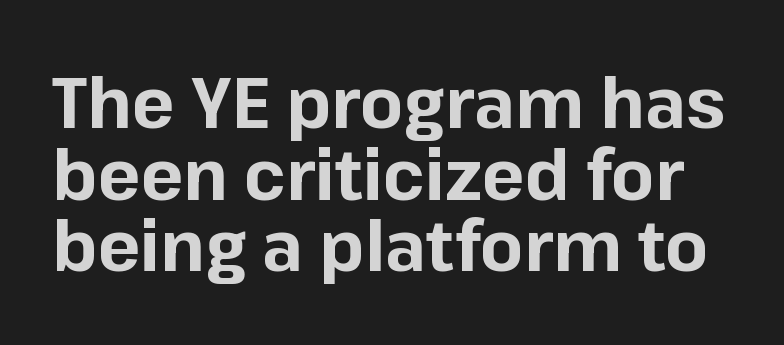
A typesetter would call this zero additional tracking. This is roman type, the default non-slanted kind. The letters carry no serifs — their stems end cleanly without finishing strokes. How heavy is the stroke? Heavy — this is a bold. Is this a fixed-width face? No — the glyphs have proportional, varying widths. No word sits above an underline.
